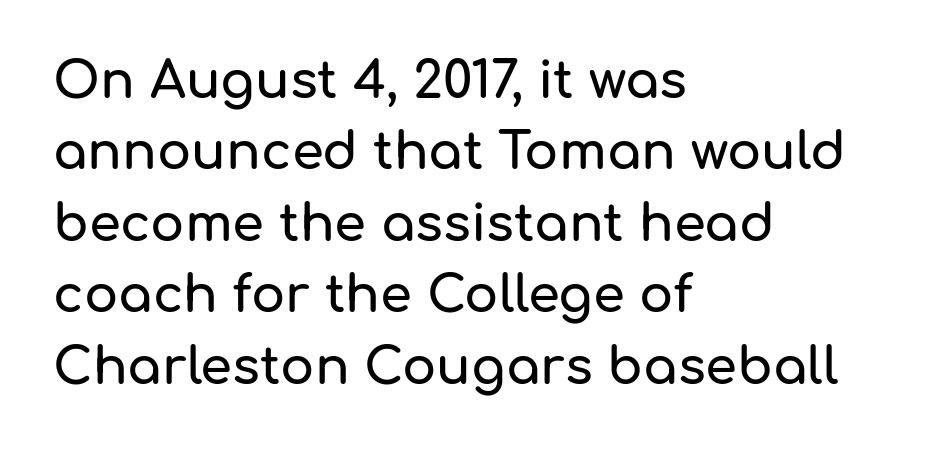
The image shows 51 px sans-serif type, upright; set left-aligned, normal line spacing (1.4x), normal letter spacing, not underlined; low stroke contrast and a medium x-height.
